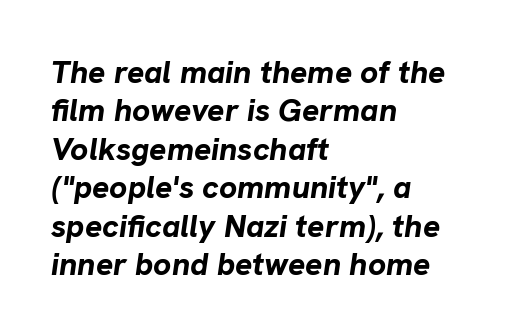
{"italic": "yes", "lean": "right", "slant_degrees": 8, "bold": "yes", "weight": "bold", "width": "normal", "stroke_contrast": "low", "x_height": "medium", "monospaced": "no", "underline": "no", "align": "left", "line_spacing_ratio": 1.2, "letter_spacing": "normal", "letter_spacing_em": 0.0, "glyph_px": 32}
